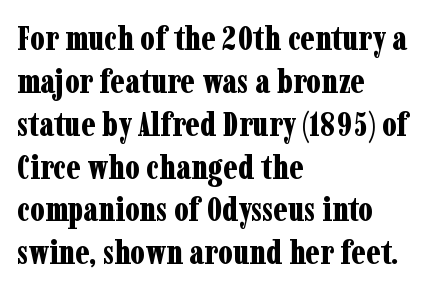
The typography opts for an upright posture over an oblique one. The specimen omits any rule beneath the text block's lines. I'd call this a serif setting — the letters wear small feet. Where is the straight margin? On the left. Inter-character spacing is left at the font's built-in metrics.
